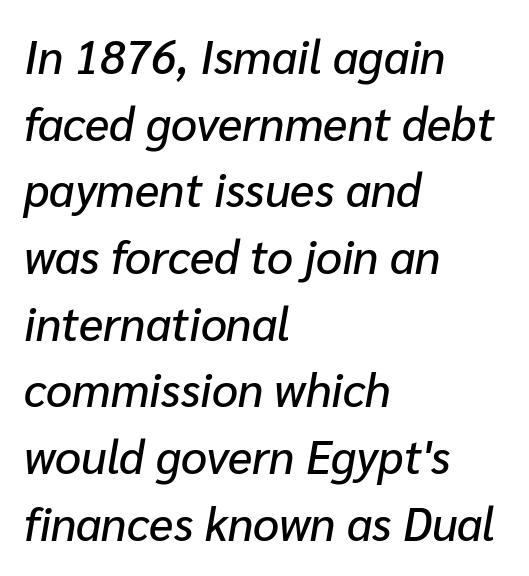
Q: Is the text italic (slanted)? A: Yes, it leans right by about 10 degrees.
Q: Is the text underlined? A: No.
Q: How is the paragraph aligned? A: Left-aligned.
Q: Is the spacing between letters normal or unusually wide? A: Normal.
Q: Is the spacing between lines tight, normal or loose? A: Normal.
Q: Width (condensed, normal, or wide)? A: Normal.
Q: Stroke contrast? A: Low.
Q: x-height? A: Medium.
Q: Monospaced? A: No.
